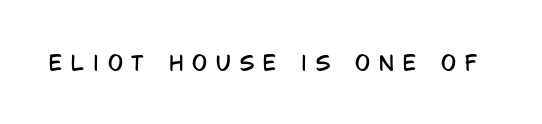
The image shows 20 px text type, upright; set unusually wide letter spacing (+0.44 em), not underlined.
